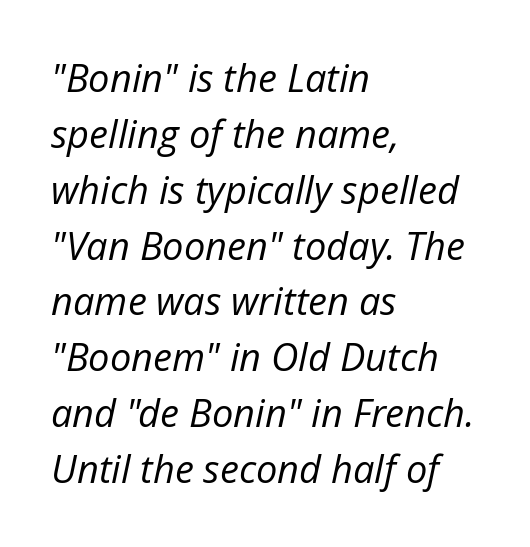
Summary of weight: not heavy and not bold. Descenders hang freely into open space. The lines sit at an ordinary, default distance from one another. A typesetter would call this proportional, since set widths differ per character. Line beginnings align vertically; line endings do not. This is oblique type, the kind used for emphasis or titles.
